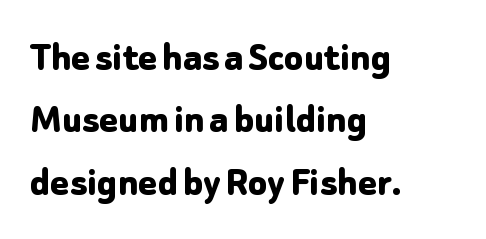
The image shows 44 px bold sans-serif type, upright; set left-aligned, normal line spacing (1.42x), normal letter spacing, not underlined; low stroke contrast and a medium x-height.
